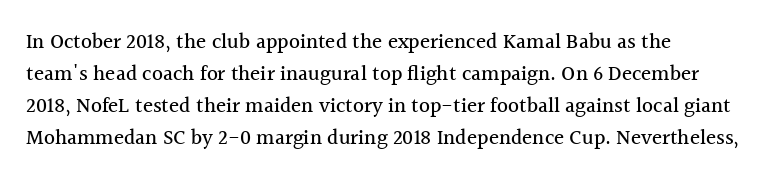
Q: Is the text italic (slanted)? A: No, it is upright.
Q: Is the text underlined? A: No.
Q: How is the paragraph aligned? A: Left-aligned.
Q: Is the spacing between letters normal or unusually wide? A: Normal.
Q: Is the spacing between lines tight, normal or loose? A: Normal.
